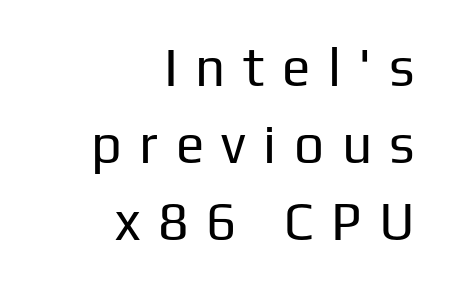
Q: Is the text bold? A: No.
Q: Is the text italic (slanted)? A: No, it is upright.
Q: Is the typeface a serif or a sans-serif typeface? A: Sans-serif.
Q: Is the text underlined? A: No.
Q: How is the paragraph aligned? A: Right-aligned.
Q: Is the spacing between letters normal or unusually wide? A: Unusually wide.
Q: Is the spacing between lines tight, normal or loose? A: Normal.
Q: Width (condensed, normal, or wide)? A: Normal.
Q: Stroke contrast? A: Low.
Q: x-height? A: Medium.
Q: Monospaced? A: No.
